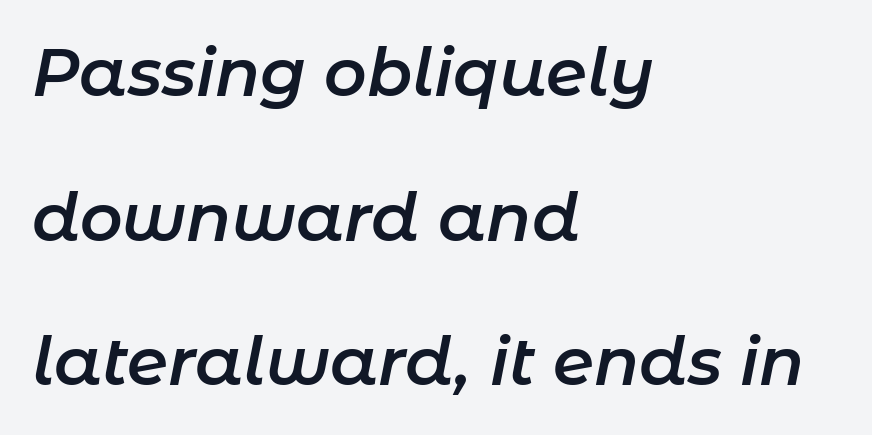
The image shows 66 px semibold type, italic (leaning right); set left-aligned, loose line spacing (2.19x), normal letter spacing, not underlined; low stroke contrast and a medium x-height.
